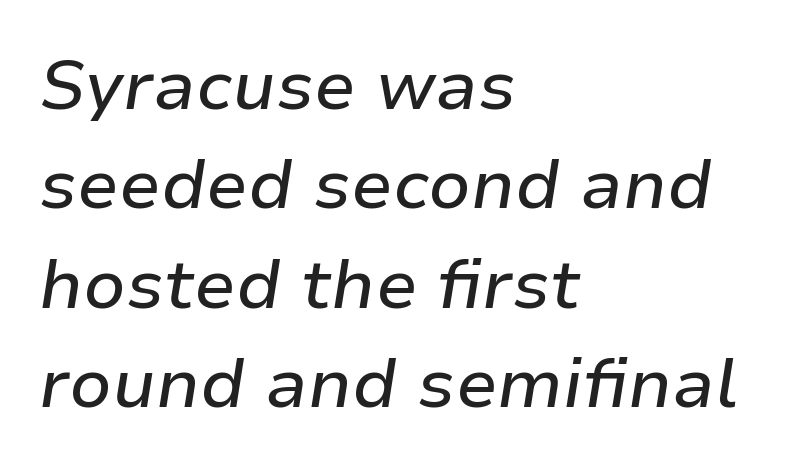
{"italic": "yes", "lean": "right", "slant_degrees": 9, "width": "normal", "stroke_contrast": "low", "x_height": "medium", "monospaced": "no", "underline": "no", "align": "left", "line_spacing": "normal", "line_spacing_ratio": 1.44, "letter_spacing": "normal", "letter_spacing_em": 0.0, "glyph_px": 69}
